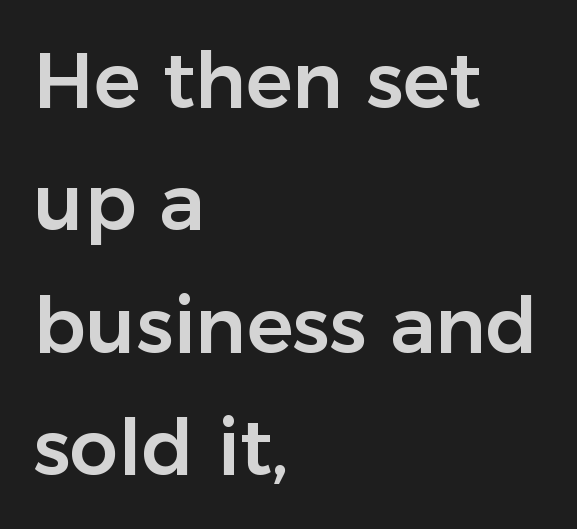
{"serif": "no", "italic": "no", "width": "normal", "stroke_contrast": "low", "x_height": "medium", "monospaced": "no", "underline": "no", "align": "left", "line_spacing": "normal", "line_spacing_ratio": 1.59, "letter_spacing": "normal", "letter_spacing_em": 0.0, "glyph_px": 77}
